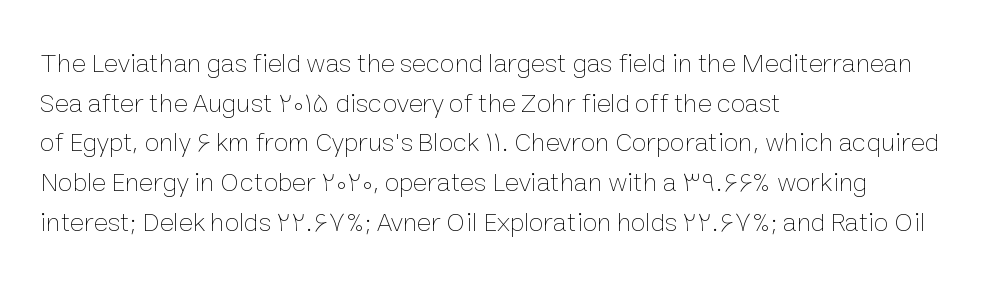
Notice how descenders clear the ascenders below comfortably — that's standard leading. Inter-character spacing is left at the font's built-in metrics. Bare-footed words on every line. The strokes are not fattened; the text isn't bold. A student would call this left alignment; a typographer would say flush left, rag right.
